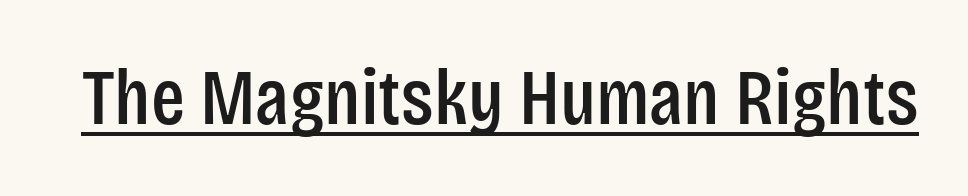
Q: Is the text italic (slanted)? A: No, it is upright.
Q: Is the typeface a serif or a sans-serif typeface? A: Sans-serif.
Q: Is the text underlined? A: Yes.
Q: Is the spacing between letters normal or unusually wide? A: Normal.
Q: Width (condensed, normal, or wide)? A: Condensed.
Q: Stroke contrast? A: Low.
Q: x-height? A: Large.
Q: Monospaced? A: No.
